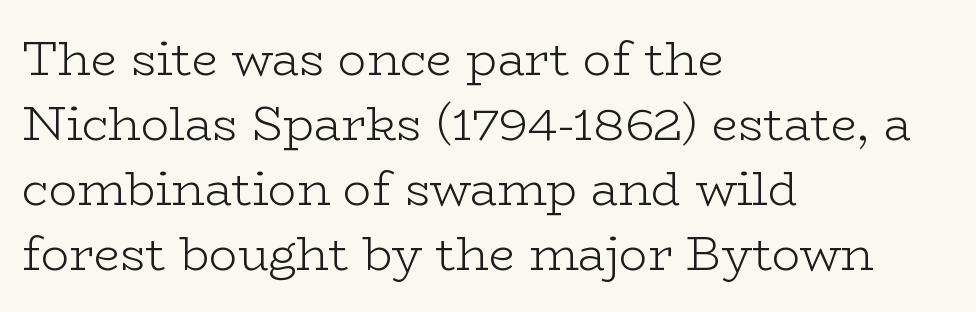
{"serif": "yes", "italic": "no", "bold": "no", "weight": "light", "width": "wide", "stroke_contrast": "low", "x_height": "medium", "monospaced": "no", "underline": "no", "align": "left", "line_spacing": "normal", "line_spacing_ratio": 1.38, "letter_spacing": "normal", "letter_spacing_em": 0.0, "glyph_px": 47}
